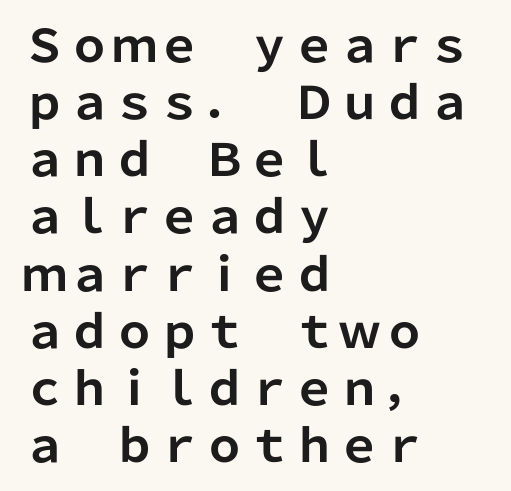
The image shows 45 px bold sans-serif type, upright; set left-aligned, normal line spacing (1.27x), normal letter spacing, not underlined; low stroke contrast and a medium x-height.
